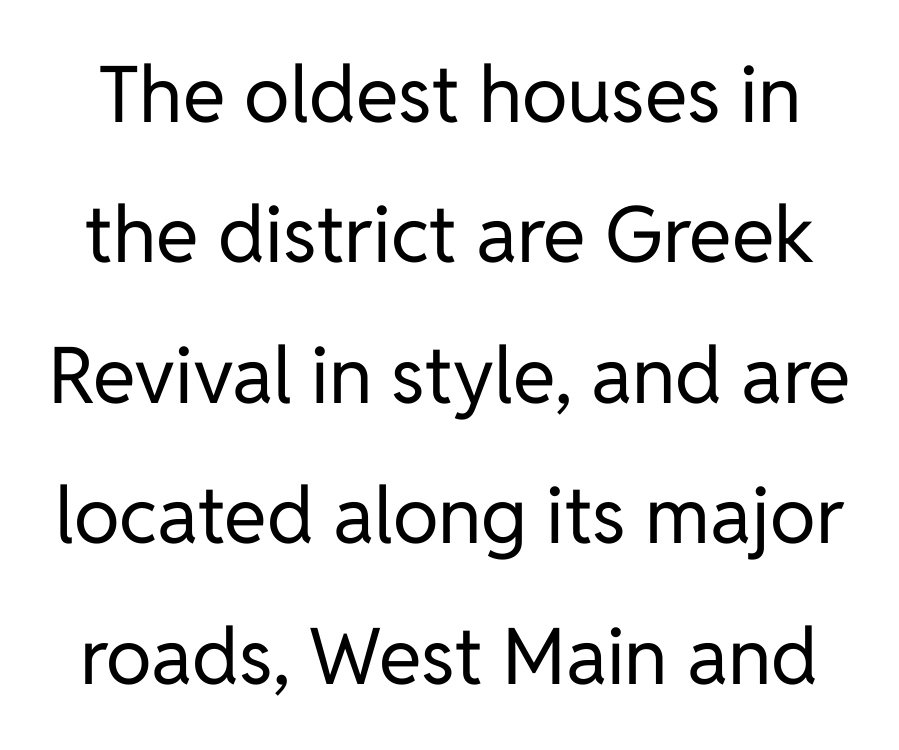
{"serif": "no", "italic": "no", "bold": "no", "weight": "regular", "width": "normal", "stroke_contrast": "low", "x_height": "medium", "monospaced": "no", "underline": "no", "line_spacing_ratio": 1.8, "letter_spacing": "normal", "letter_spacing_em": 0.0, "glyph_px": 78}
